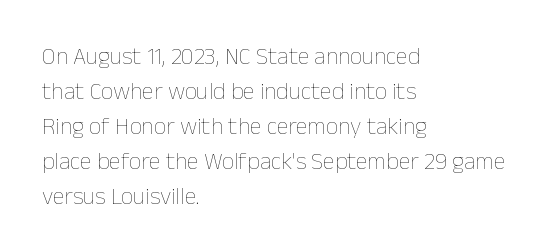
Q: Is the text bold? A: No.
Q: Is the text italic (slanted)? A: No, it is upright.
Q: Is the text underlined? A: No.
Q: How is the paragraph aligned? A: Left-aligned.
Q: Is the spacing between letters normal or unusually wide? A: Normal.
Q: Is the spacing between lines tight, normal or loose? A: Normal.
